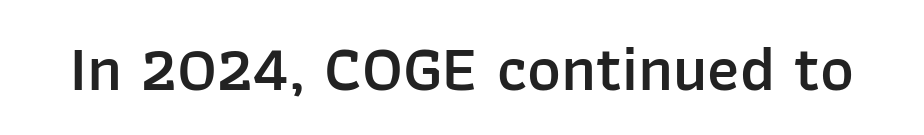
Q: Is the text bold? A: Semi-bold.
Q: Is the text italic (slanted)? A: No, it is upright.
Q: Is the typeface a serif or a sans-serif typeface? A: Sans-serif.
Q: Is the text underlined? A: No.
Q: Is the spacing between letters normal or unusually wide? A: Normal.
Q: Width (condensed, normal, or wide)? A: Normal.
Q: Stroke contrast? A: Low.
Q: x-height? A: Medium.
Q: Monospaced? A: No.
